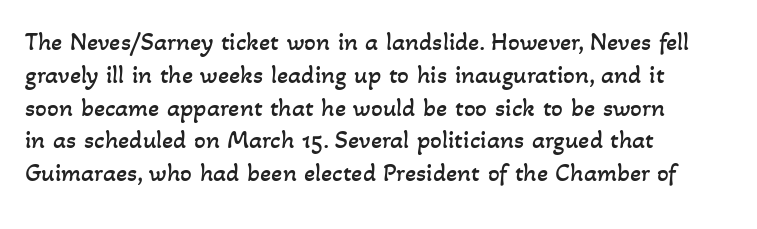
These glyphs show unthickened strokes, regular width or finer. Leading: standard. All the whitespace from short lines collects on the right. Observe the ordinary spacing: letters are neighbours, not strangers. Nobody drew a line under any word here.
